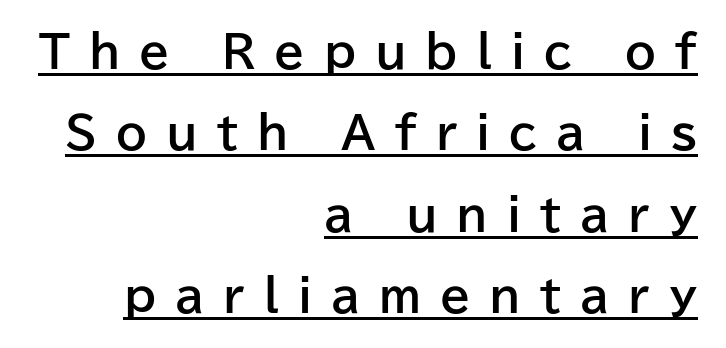
Each letter keeps its own natural width here, so spacing adapts to shape. Every row of glyphs terminates at an identical x-position on the right. Posture: straight, roman, zero tilt. The rendered words wear a rule along their underside. There is plenty of visible air inserted between adjacent glyphs. Compared with an ordinary text face, these strokes are far heavier — a full bold.
